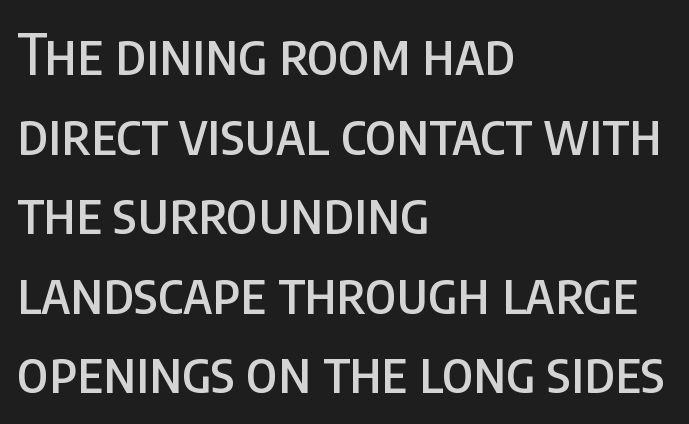
Q: Is the text italic (slanted)? A: No, it is upright.
Q: Is the typeface a serif or a sans-serif typeface? A: Sans-serif.
Q: Is the text underlined? A: No.
Q: How is the paragraph aligned? A: Left-aligned.
Q: Is the spacing between letters normal or unusually wide? A: Normal.
Q: Is the spacing between lines tight, normal or loose? A: Normal.
Q: Width (condensed, normal, or wide)? A: Condensed.
Q: Stroke contrast? A: Low.
Q: x-height? A: Large.
Q: Monospaced? A: No.
